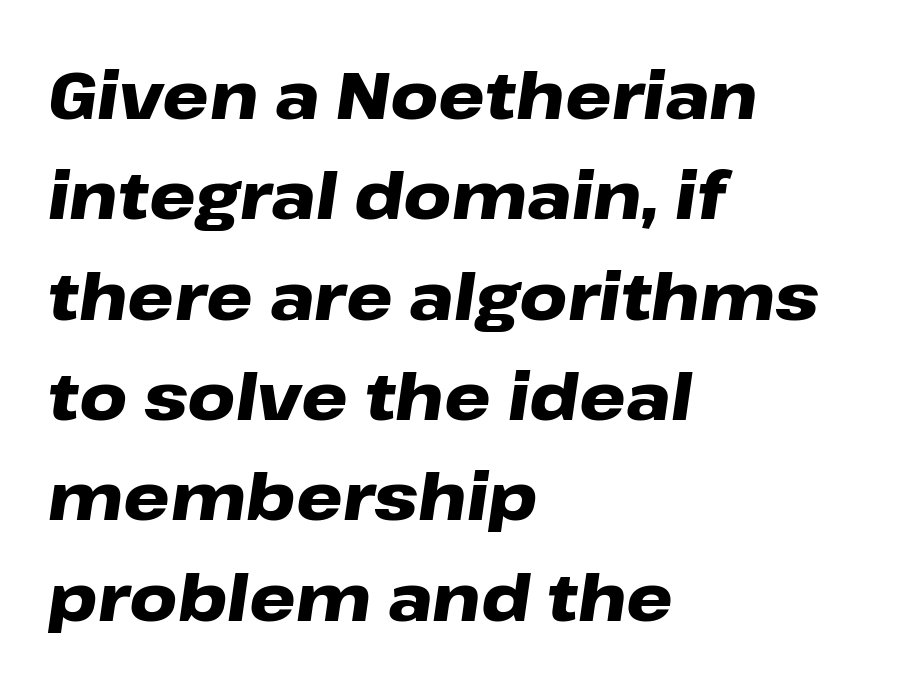
The image shows 66 px heavy, wide type, italic (leaning right); set left-aligned, normal line spacing (1.52x), normal letter spacing, not underlined; low stroke contrast and a medium x-height.
